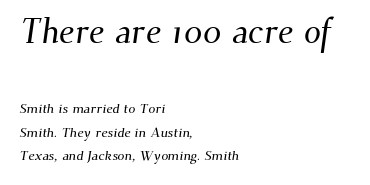
Q: Is the typeface a serif or a sans-serif typeface? A: Serif.
Q: Is the text underlined? A: No.
Q: How is the paragraph aligned? A: Left-aligned.
Q: Is the spacing between letters normal or unusually wide? A: Normal.
Q: Is the spacing between lines tight, normal or loose? A: Normal.
Q: Which block of text is set in a larger size, the first (top) or the second (bottom)? A: The first (top) one.
Q: Width (condensed, normal, or wide)? A: Normal.
Q: Stroke contrast? A: Medium.
Q: x-height? A: Small.
Q: Monospaced? A: No.
